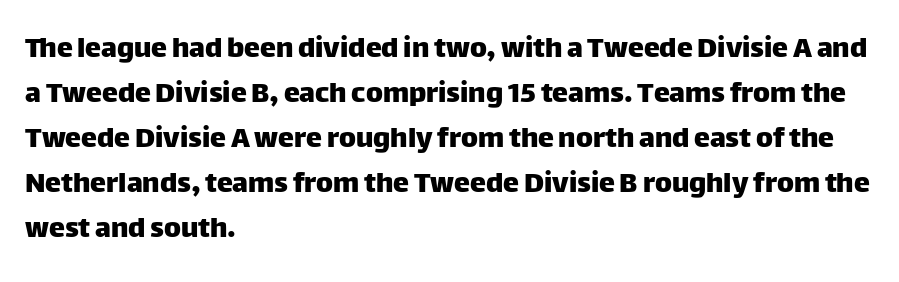
Q: Is the text italic (slanted)? A: No, it is upright.
Q: Is the typeface a serif or a sans-serif typeface? A: Sans-serif.
Q: Is the text underlined? A: No.
Q: How is the paragraph aligned? A: Left-aligned.
Q: Is the spacing between letters normal or unusually wide? A: Normal.
Q: Is the spacing between lines tight, normal or loose? A: Normal.
Q: Width (condensed, normal, or wide)? A: Normal.
Q: Stroke contrast? A: Low.
Q: x-height? A: Large.
Q: Monospaced? A: No.
